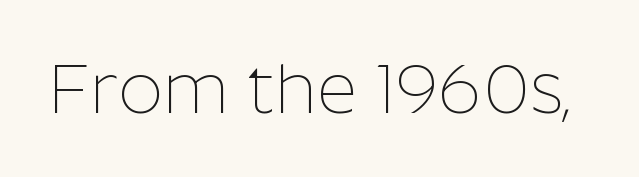
A typesetter would call this proportional, since set widths differ per character. The characters display no serif detailing; their extremities are plain. The gaps between neighbouring characters are ordinary and unremarkable. Summary of weight: not heavy and not bold. Decoration check: the copy has no underline. Italic: no, the glyphs are upright roman.
